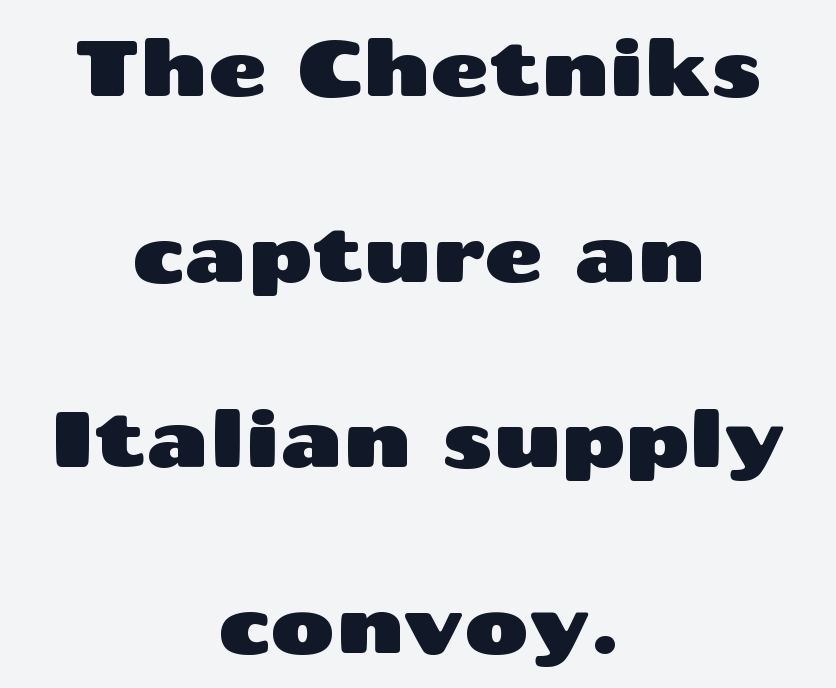
{"serif": "no", "italic": "no", "width": "wide", "stroke_contrast": "medium", "x_height": "medium", "monospaced": "no", "underline": "no", "align": "center", "line_spacing": "loose", "line_spacing_ratio": 2.35, "letter_spacing": "normal", "letter_spacing_em": 0.0, "glyph_px": 79}
